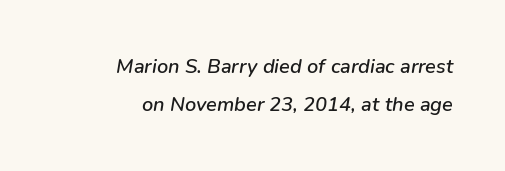
{"italic": "yes", "lean": "right", "slant_degrees": 9, "underline": "no", "align": "right", "line_spacing_ratio": 1.88, "letter_spacing": "normal", "letter_spacing_em": 0.0, "glyph_px": 20}
